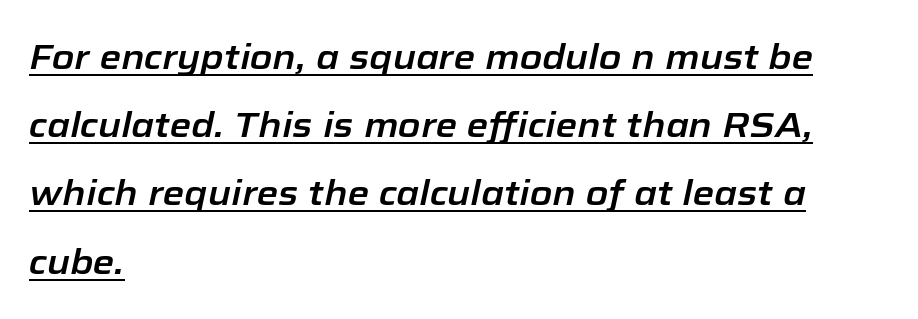
The image shows 35 px text type, italic (leaning right); set left-aligned, loose line spacing (1.95x), normal letter spacing, underlined; low stroke contrast and a medium x-height.
